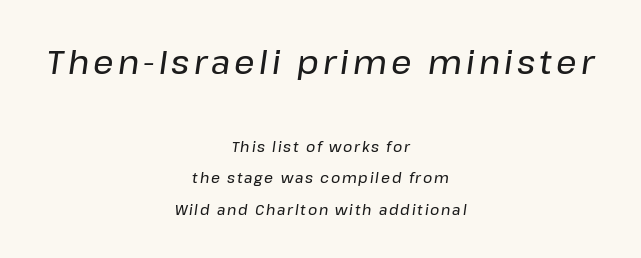
The image shows 32 px text type, italic (leaning right); set centered, loose line spacing (2.25x), not underlined; the first (top) block is 2.29x larger; low stroke contrast and a medium x-height.
